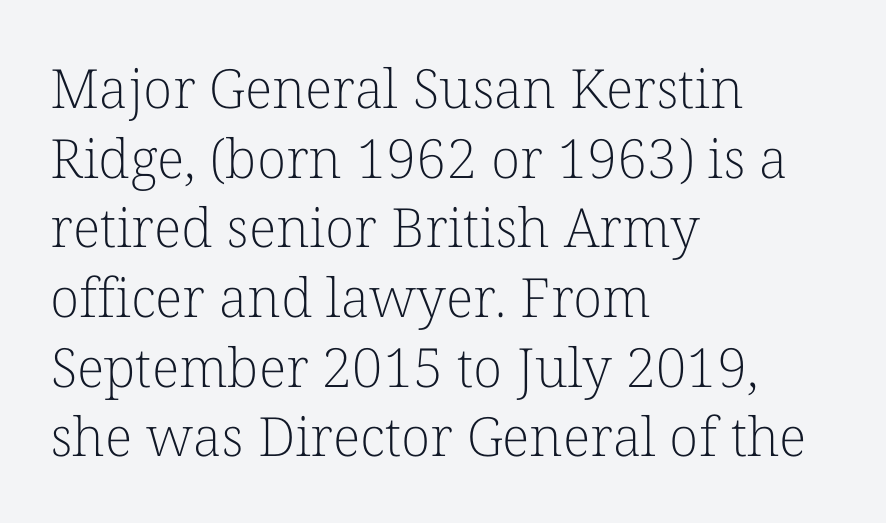
Q: Is the text bold? A: No.
Q: Is the text italic (slanted)? A: No, it is upright.
Q: Is the typeface a serif or a sans-serif typeface? A: Serif.
Q: Is the text underlined? A: No.
Q: How is the paragraph aligned? A: Left-aligned.
Q: Is the spacing between letters normal or unusually wide? A: Normal.
Q: Is the spacing between lines tight, normal or loose? A: Normal.
Q: Width (condensed, normal, or wide)? A: Normal.
Q: Stroke contrast? A: Low.
Q: x-height? A: Medium.
Q: Monospaced? A: No.
